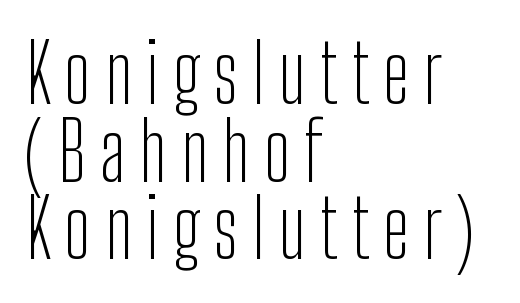
Q: Is the text bold? A: No.
Q: Is the text italic (slanted)? A: No, it is upright.
Q: Is the typeface a serif or a sans-serif typeface? A: Sans-serif.
Q: Is the text underlined? A: No.
Q: How is the paragraph aligned? A: Left-aligned.
Q: Is the spacing between lines tight, normal or loose? A: Tight.
Q: Width (condensed, normal, or wide)? A: Condensed.
Q: Stroke contrast? A: Low.
Q: x-height? A: Medium.
Q: Monospaced? A: No.
